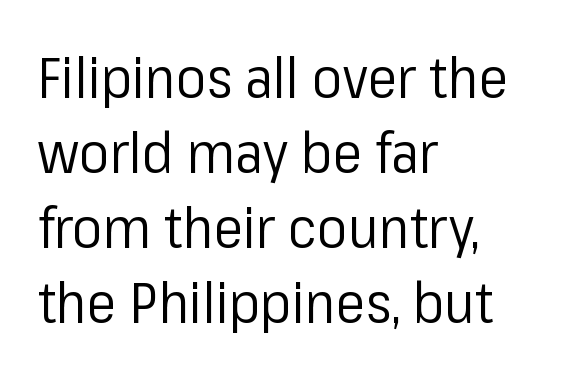
Each stroke keeps to a modest, everyday thickness or less. The setting favours the left margin, as ordinary paragraphs usually do. Does the type have serifs? No, each stem ends abruptly. Descender tails drop into unmarked territory. The passage shown has conventional tracking throughout. Vertical spacing — default.
